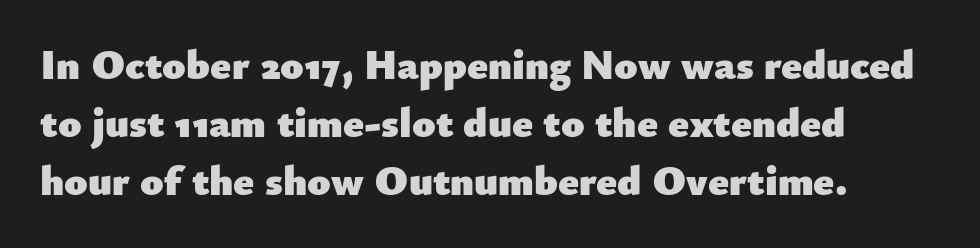
The image shows 42 px heavy sans-serif type, upright; set left-aligned, normal line spacing (1.38x), normal letter spacing, not underlined; low stroke contrast and a small x-height.
